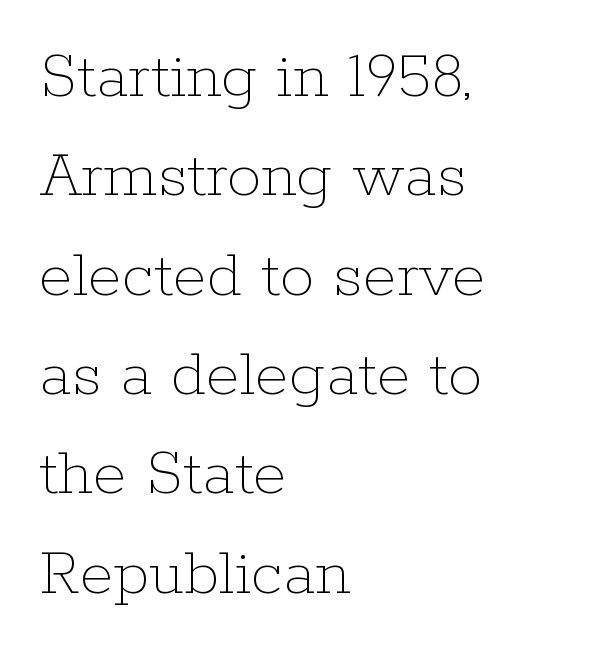
Leading matches the norm, producing a regular column. When letters stand straight like this, we call the style roman or upright. Caption: standard tracking, unaltered. The space beneath each line is pristine and unruled. A typesetter would call this proportional, since set widths differ per character. The weight tops out at a normal text grade.
